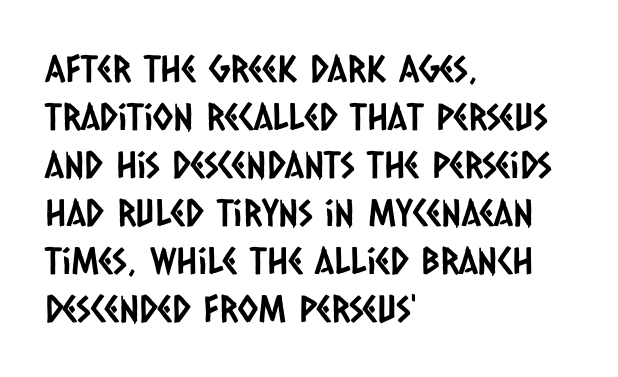
{"serif": "no", "width": "condensed", "stroke_contrast": "low", "x_height": "large", "monospaced": "no", "underline": "no", "align": "left", "line_spacing": "normal", "line_spacing_ratio": 1.3, "letter_spacing": "normal", "letter_spacing_em": 0.0, "glyph_px": 37}
